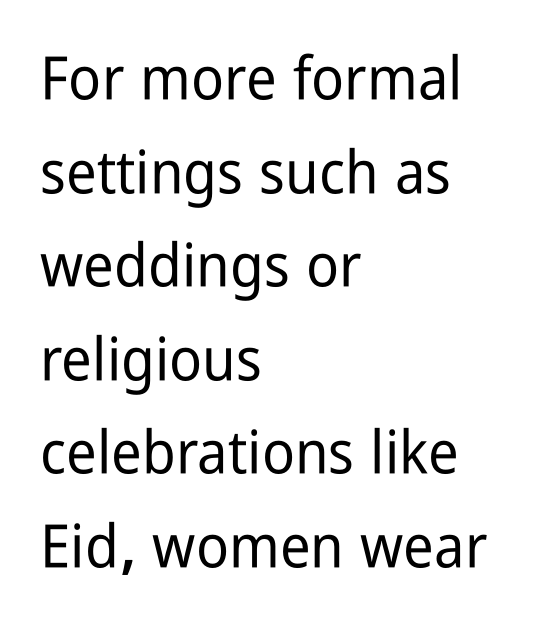
Quick note: not italic, upright. You can tell from the bare stems that sans-serif type was used. Leftover space on each line is placed entirely after the last word. You could call the tracking neutral — neither tight nor loose. The line-height multiplier appears to be the usual default.
